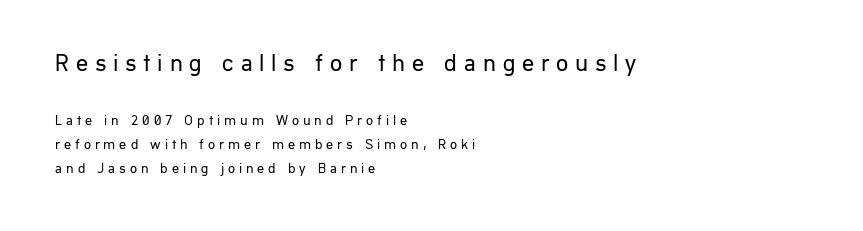
The image shows 24 px text type, upright; set left-aligned, normal line spacing (1.7x), unusually wide letter spacing (+0.28 em), not underlined; the first (top) block is 1.71x larger.
